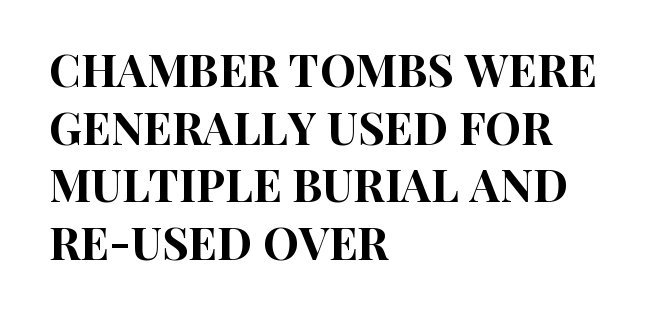
Q: Is the text italic (slanted)? A: No, it is upright.
Q: Is the typeface a serif or a sans-serif typeface? A: Sans-serif.
Q: Is the text underlined? A: No.
Q: How is the paragraph aligned? A: Left-aligned.
Q: Is the spacing between letters normal or unusually wide? A: Normal.
Q: Is the spacing between lines tight, normal or loose? A: Normal.
Q: Width (condensed, normal, or wide)? A: Condensed.
Q: Stroke contrast? A: High.
Q: x-height? A: Large.
Q: Monospaced? A: No.
